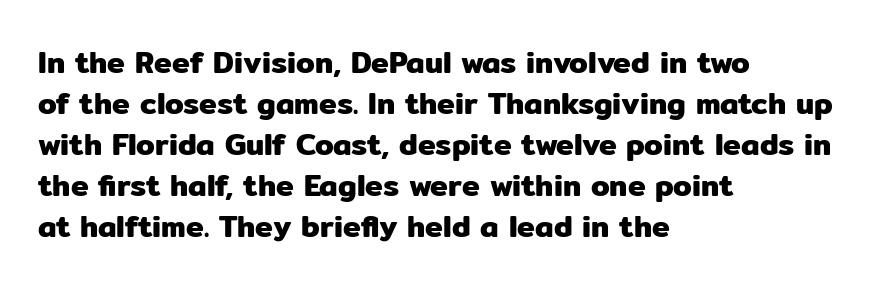
{"serif": "no", "italic": "no", "width": "normal", "stroke_contrast": "low", "x_height": "medium", "monospaced": "no", "underline": "no", "align": "left", "line_spacing": "normal", "line_spacing_ratio": 1.37, "letter_spacing": "normal", "letter_spacing_em": 0.0, "glyph_px": 30}
